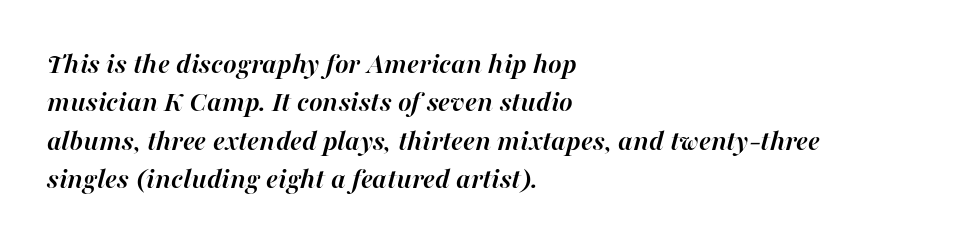
Q: Is the text bold? A: Yes.
Q: Is the text italic (slanted)? A: Yes, it leans right by about 16 degrees.
Q: Is the text underlined? A: No.
Q: How is the paragraph aligned? A: Left-aligned.
Q: Is the spacing between letters normal or unusually wide? A: Normal.
Q: Is the spacing between lines tight, normal or loose? A: Normal.
Q: Width (condensed, normal, or wide)? A: Normal.
Q: Stroke contrast? A: High.
Q: x-height? A: Medium.
Q: Monospaced? A: No.
